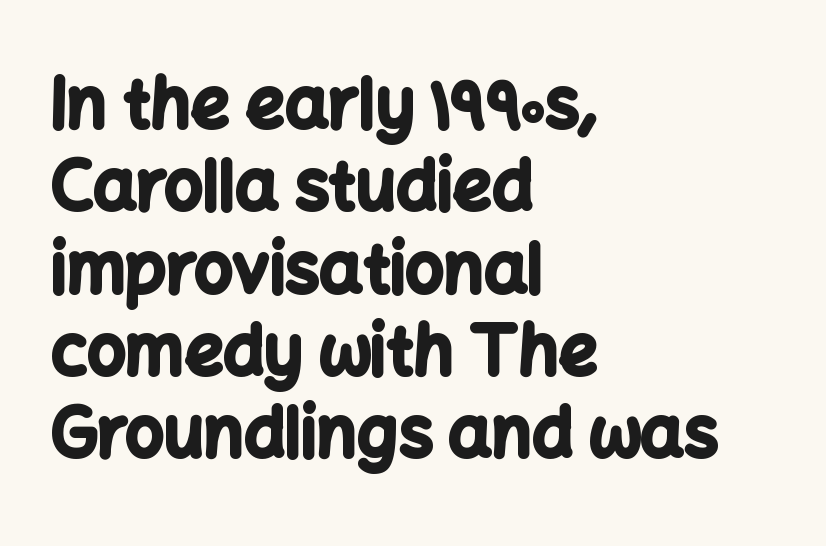
{"serif": "no", "italic": "no", "bold": "yes", "weight": "bold", "width": "normal", "stroke_contrast": "low", "x_height": "medium", "monospaced": "no", "underline": "no", "align": "left", "line_spacing_ratio": 1.21, "letter_spacing": "normal", "letter_spacing_em": 0.0, "glyph_px": 68}
